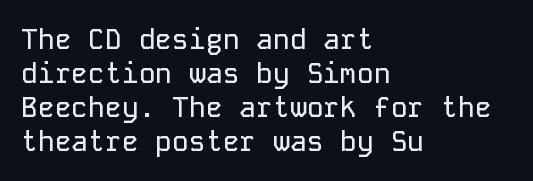
The image shows 28 px sans-serif type, upright, monospaced; set left-aligned, line spacing 1.21x, normal letter spacing, not underlined; low stroke contrast and a medium x-height.
